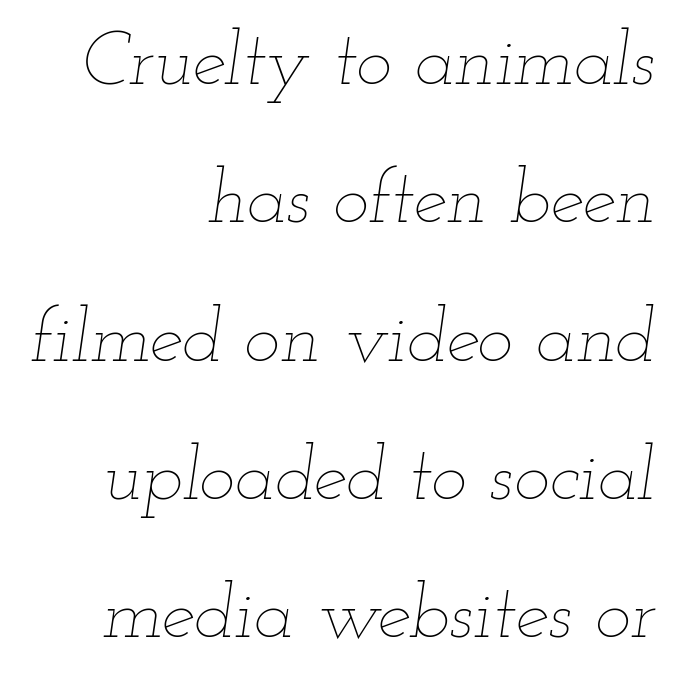
The paragraph shown leans on its right margin. There is no visible air inserted between adjacent glyphs. It's the slanting kind of type. Any mark beneath the type? The region is blank. The face used here is proportionally spaced, like ordinary book or web type. This reads as an unemphasized weight, regular at the heaviest.
